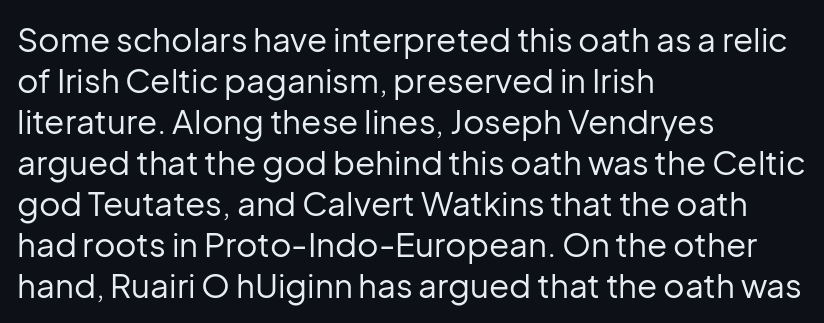
Do the characters align in a grid? No, the font is proportional. This sample uses plain, unmodified letter spacing. The lettering stays uniformly vertical, giving the passage a roman look. A bare baseline throughout the passage. Font category for this specimen: sans-serif. Ink coverage per letter is moderate at most.
